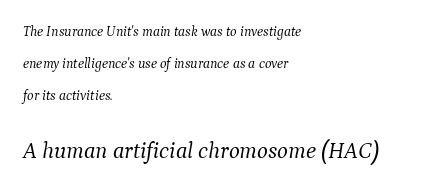
On a weight scale, this lands at 450 or below. The passage shown leans; its letterforms are oblique. Rule under the text: the space is simply empty. Whoever set this chose breathing room over compactness in the vertical rhythm.
